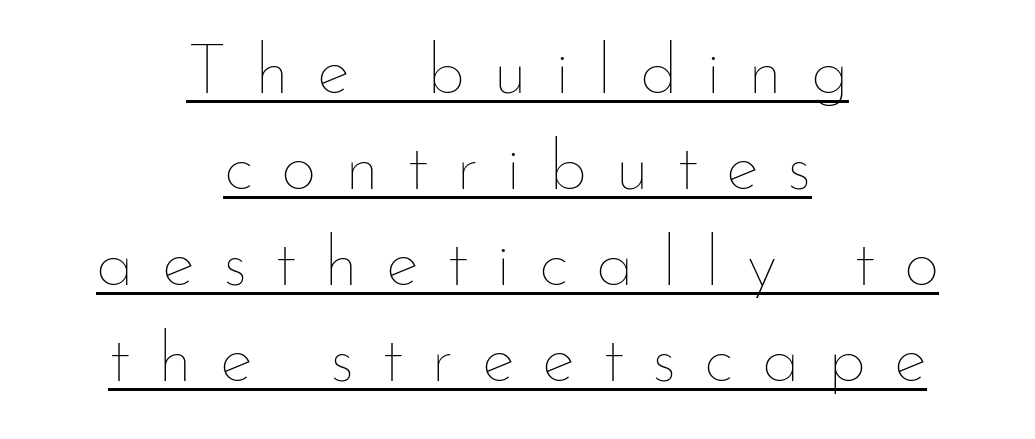
{"italic": "no", "bold": "no", "weight": "thin", "width": "normal", "stroke_contrast": "low", "x_height": "small", "monospaced": "no", "underline": "yes", "align": "center", "line_spacing": "normal", "line_spacing_ratio": 1.37, "letter_spacing": "wide", "letter_spacing_em": 0.4, "glyph_px": 70}
